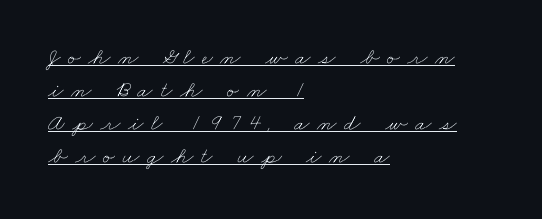
{"bold": "no", "underline": "yes", "align": "left", "line_spacing": "normal", "line_spacing_ratio": 1.43, "letter_spacing": "wide", "letter_spacing_em": 0.33, "glyph_px": 23}
